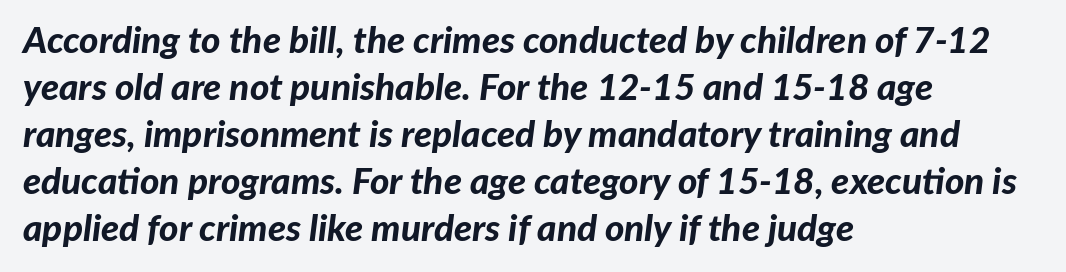
Q: Is the text bold? A: Yes.
Q: Is the text italic (slanted)? A: Yes, it leans right by about 7 degrees.
Q: Is the text underlined? A: No.
Q: How is the paragraph aligned? A: Left-aligned.
Q: Is the spacing between letters normal or unusually wide? A: Normal.
Q: Is the spacing between lines tight, normal or loose? A: Normal.
Q: Width (condensed, normal, or wide)? A: Normal.
Q: Stroke contrast? A: Low.
Q: x-height? A: Medium.
Q: Monospaced? A: No.
